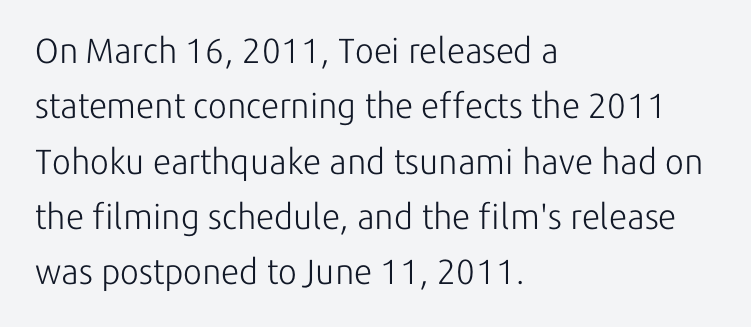
{"serif": "no", "italic": "no", "bold": "no", "weight": "light", "width": "normal", "stroke_contrast": "low", "x_height": "medium", "monospaced": "no", "underline": "no", "align": "left", "line_spacing": "normal", "line_spacing_ratio": 1.58, "letter_spacing": "normal", "letter_spacing_em": 0.0, "glyph_px": 35}
